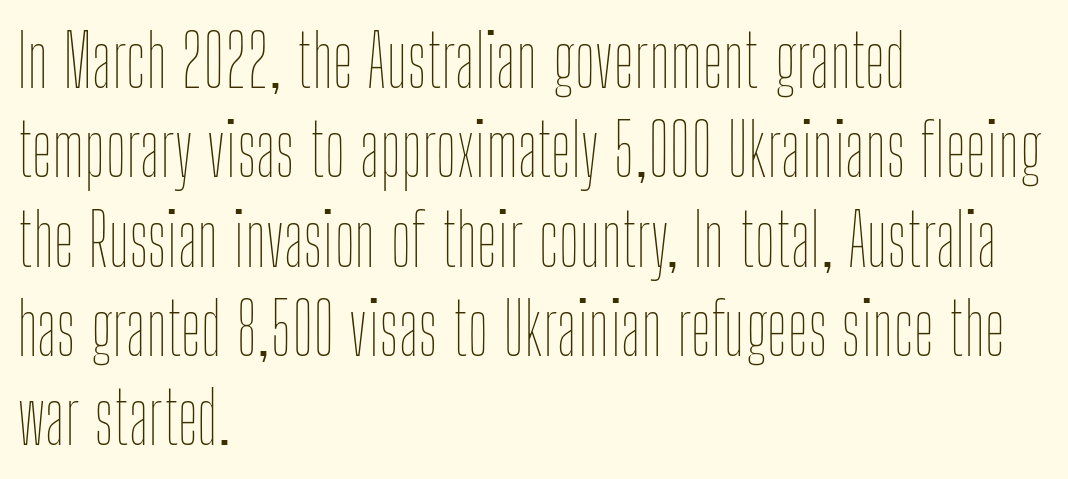
Q: Is the text bold? A: No.
Q: Is the text italic (slanted)? A: No, it is upright.
Q: Is the text underlined? A: No.
Q: How is the paragraph aligned? A: Left-aligned.
Q: Is the spacing between letters normal or unusually wide? A: Normal.
Q: Width (condensed, normal, or wide)? A: Condensed.
Q: Stroke contrast? A: Low.
Q: x-height? A: Medium.
Q: Monospaced? A: No.
